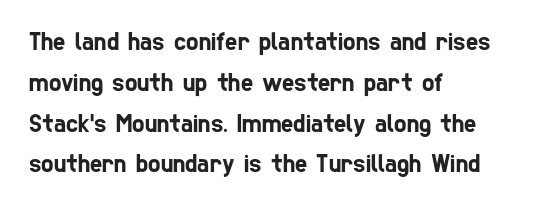
The image shows 26 px text type; set left-aligned, normal line spacing (1.57x), normal letter spacing, not underlined.
